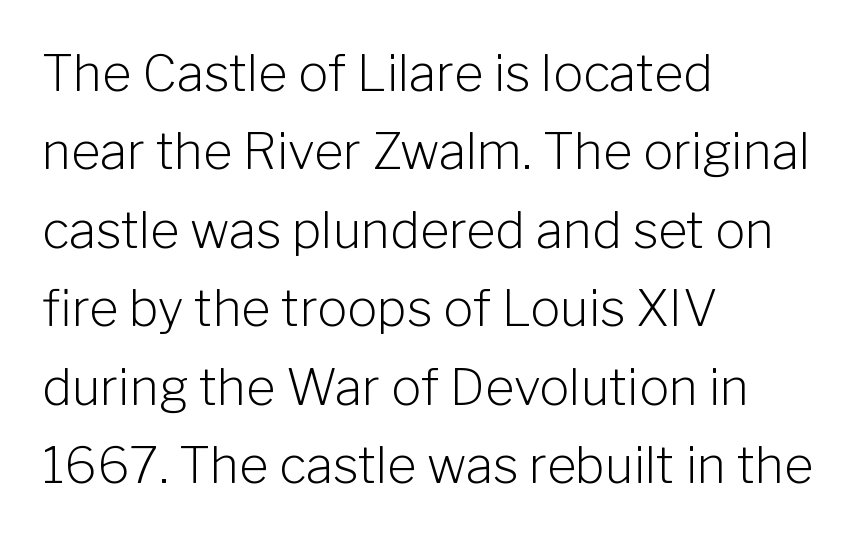
Does extra space separate the letters? No, they use regular spacing. The strokes are not fattened; the text isn't bold. Upright lettering throughout. You could not count columns in this text — the font is proportionally spaced.
